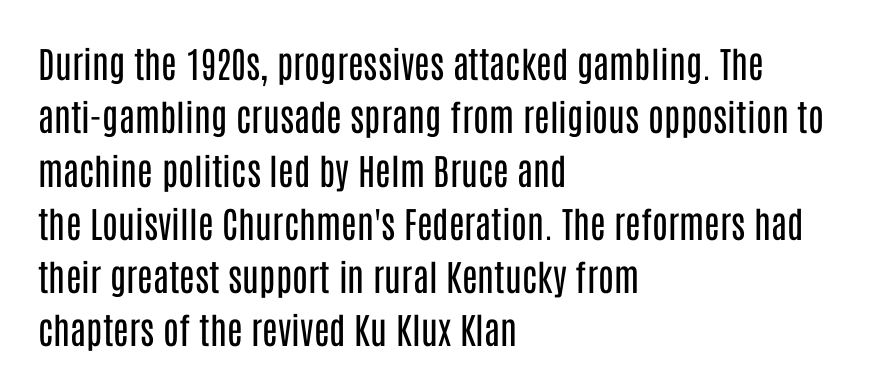
The image shows 36 px regular-weight, condensed sans-serif type, upright; set left-aligned, normal line spacing (1.48x), normal letter spacing, not underlined; low stroke contrast and a large x-height.
